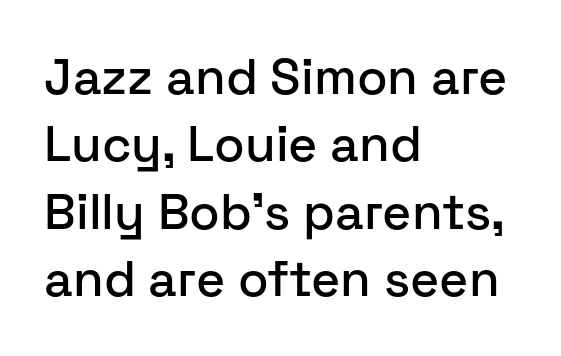
{"serif": "no", "italic": "no", "width": "normal", "stroke_contrast": "low", "x_height": "medium", "monospaced": "no", "underline": "no", "align": "left", "line_spacing": "normal", "line_spacing_ratio": 1.35, "letter_spacing": "normal", "letter_spacing_em": 0.0, "glyph_px": 50}
